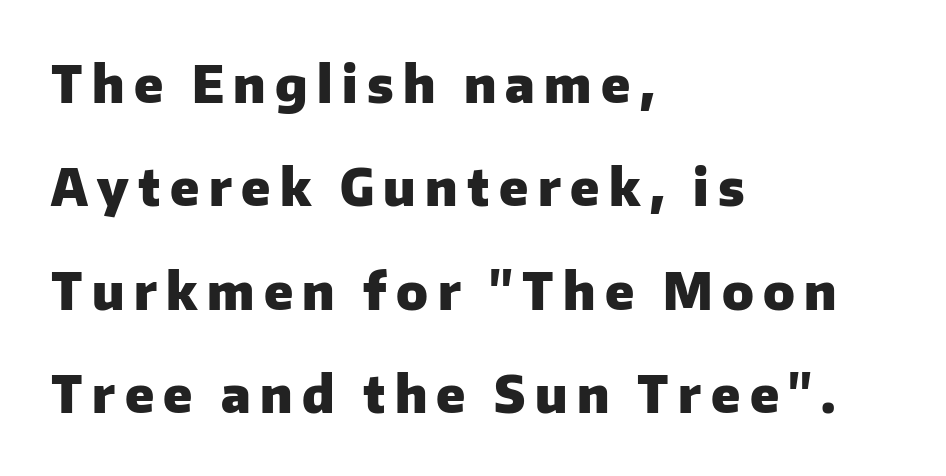
{"serif": "no", "italic": "no", "bold": "yes", "weight": "heavy", "width": "normal", "stroke_contrast": "low", "x_height": "medium", "monospaced": "no", "underline": "no", "align": "left", "line_spacing": "loose", "line_spacing_ratio": 2.07, "glyph_px": 50}
